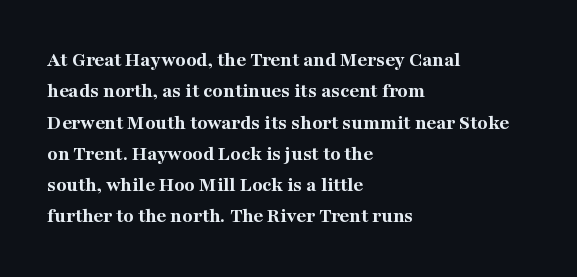
{"italic": "no", "bold": "yes", "underline": "no", "align": "left", "line_spacing": "normal", "line_spacing_ratio": 1.49, "letter_spacing": "normal", "letter_spacing_em": 0.0, "glyph_px": 21}
